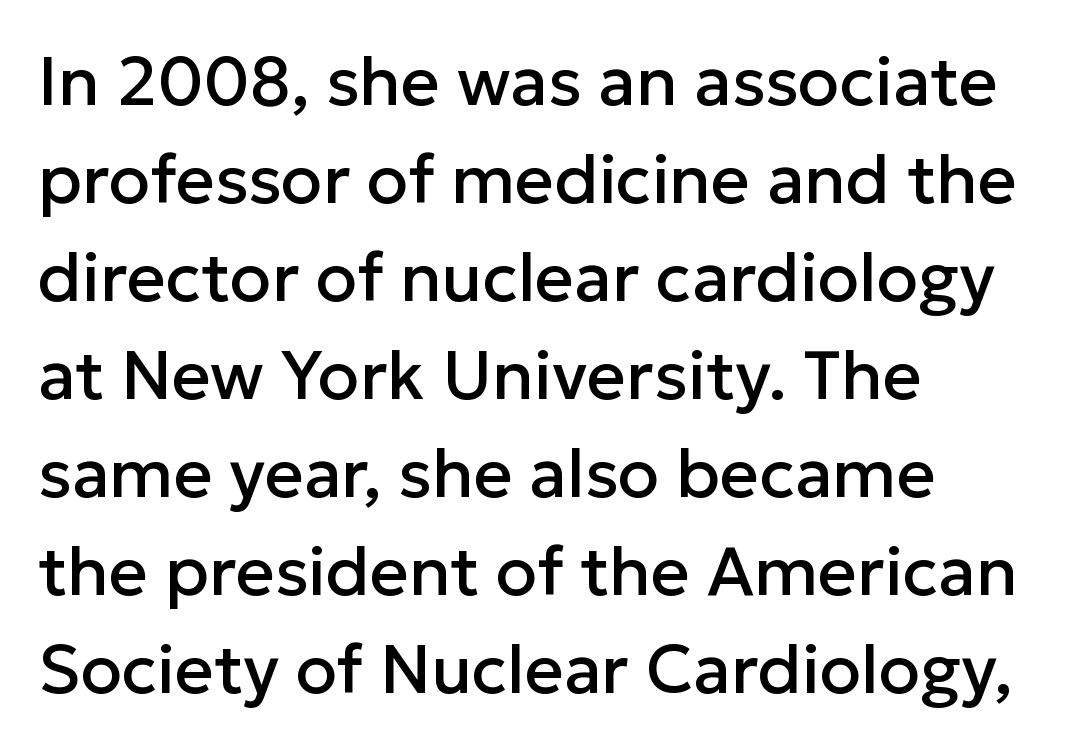
Q: Is the text italic (slanted)? A: No, it is upright.
Q: Is the typeface a serif or a sans-serif typeface? A: Sans-serif.
Q: Is the text underlined? A: No.
Q: How is the paragraph aligned? A: Left-aligned.
Q: Is the spacing between letters normal or unusually wide? A: Normal.
Q: Is the spacing between lines tight, normal or loose? A: Normal.
Q: Width (condensed, normal, or wide)? A: Normal.
Q: Stroke contrast? A: Low.
Q: x-height? A: Medium.
Q: Monospaced? A: No.
